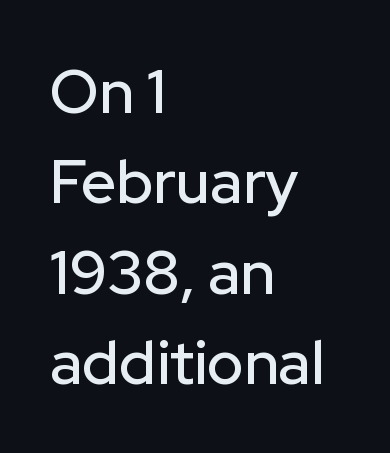
Compared with typical body copy, the letter spacing here is the same. Leading matches the norm, producing a regular column. Looks like regular typesetting: each glyph gets only the width it needs. You can tell from the bare stems that sans-serif type was used.
